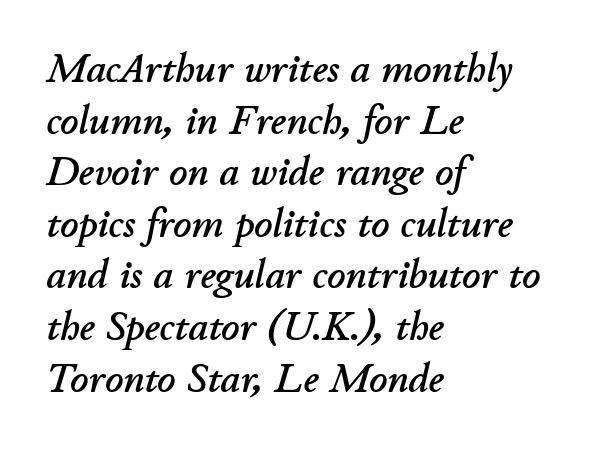
Descenders are the only things crossing below the line. Spacing verdict: proportional, widths tailored to each character. Nothing unusual about the tracking: characters are spaced as the font intends. Quick note: italic. One-word summary of the alignment: left.
